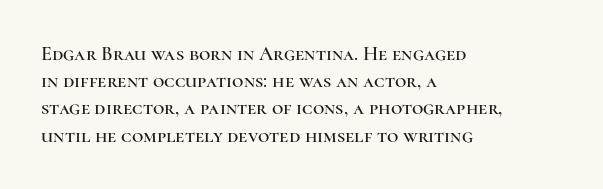
The image shows 20 px text type, upright; set left-aligned, normal line spacing (1.36x), normal letter spacing, not underlined.
